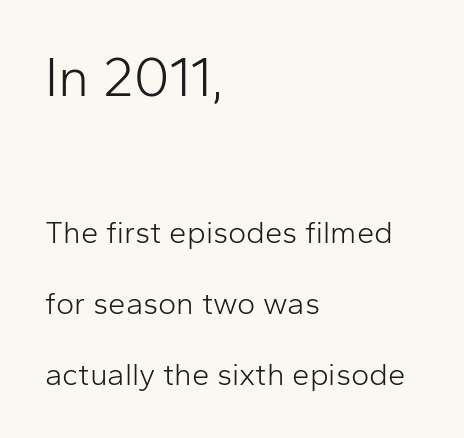
Q: Is the text bold? A: No.
Q: Is the text italic (slanted)? A: No, it is upright.
Q: Is the typeface a serif or a sans-serif typeface? A: Sans-serif.
Q: Is the text underlined? A: No.
Q: How is the paragraph aligned? A: Left-aligned.
Q: Is the spacing between letters normal or unusually wide? A: Normal.
Q: Is the spacing between lines tight, normal or loose? A: Loose.
Q: Which block of text is set in a larger size, the first (top) or the second (bottom)? A: The first (top) one.
Q: Width (condensed, normal, or wide)? A: Normal.
Q: Stroke contrast? A: Low.
Q: x-height? A: Medium.
Q: Monospaced? A: No.
